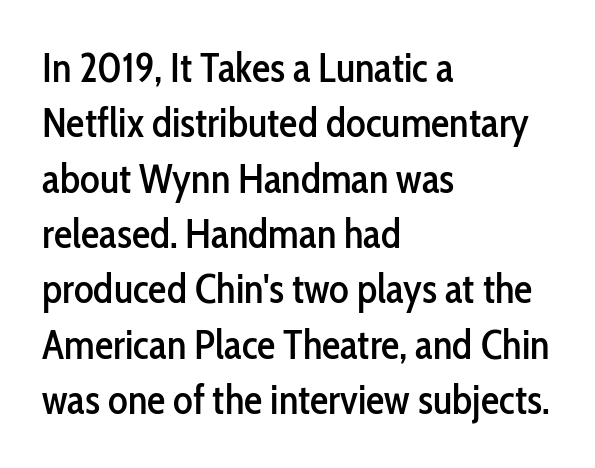
The image shows 41 px condensed sans-serif type, upright; set left-aligned, normal line spacing (1.35x), normal letter spacing, not underlined; low stroke contrast and a medium x-height.
